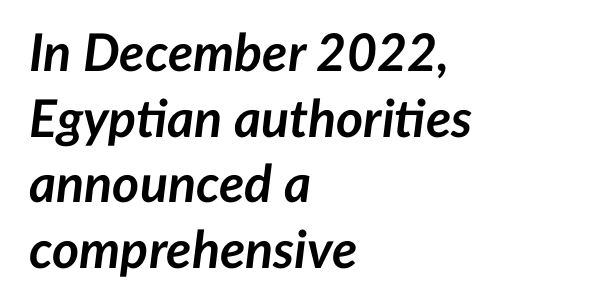
As a designer I'd log this as weight 700, bold. Descender tails drop into unmarked territory. In terms of posture, this sample is oblique. Tracking value appears to be zero — textbook default spacing. Spacing verdict: proportional, widths tailored to each character. Each new line begins a customary step beneath the previous one.
